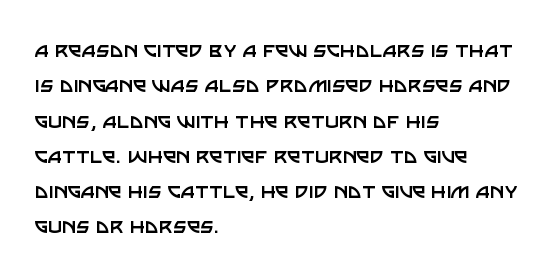
Q: Is the text bold? A: No.
Q: Is the text italic (slanted)? A: No, it is upright.
Q: Is the text underlined? A: No.
Q: How is the paragraph aligned? A: Left-aligned.
Q: Is the spacing between letters normal or unusually wide? A: Normal.
Q: Is the spacing between lines tight, normal or loose? A: Normal.
